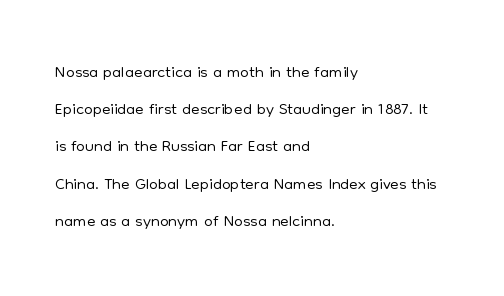
Each new line begins a customary step beneath the previous one. In CSS terms this would be text-align: left. Every character sits straight up, as roman type does. Inter-character spacing is left at the font's built-in metrics.
